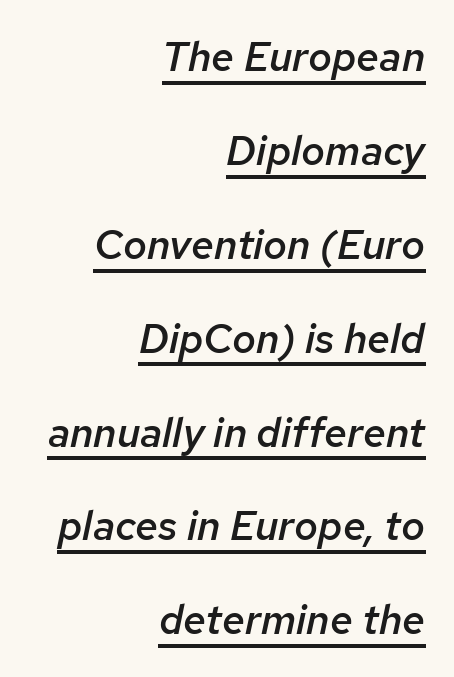
The image shows 41 px semibold type, italic (leaning right); set right-aligned, loose line spacing (2.29x), normal letter spacing, underlined; low stroke contrast and a medium x-height.
